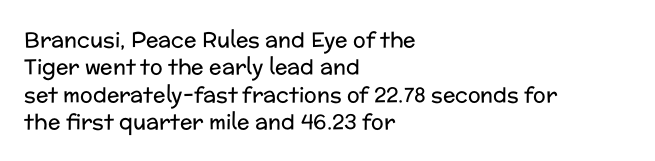
Q: Is the text bold? A: No.
Q: Is the text italic (slanted)? A: No, it is upright.
Q: Is the text underlined? A: No.
Q: How is the paragraph aligned? A: Left-aligned.
Q: Is the spacing between letters normal or unusually wide? A: Normal.
Q: Is the spacing between lines tight, normal or loose? A: Normal.
